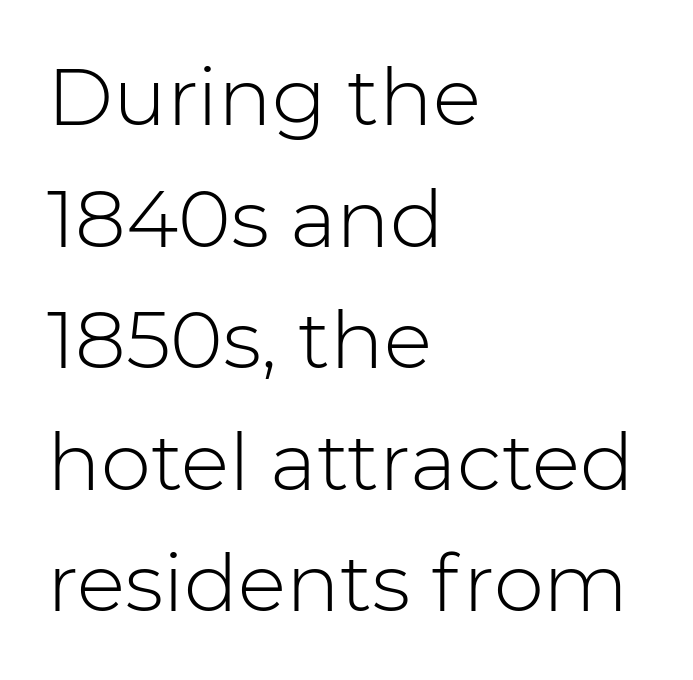
{"serif": "no", "italic": "no", "bold": "no", "weight": "light", "width": "normal", "stroke_contrast": "low", "x_height": "medium", "monospaced": "no", "underline": "no", "align": "left", "line_spacing": "normal", "line_spacing_ratio": 1.52, "letter_spacing": "normal", "letter_spacing_em": 0.0, "glyph_px": 80}
